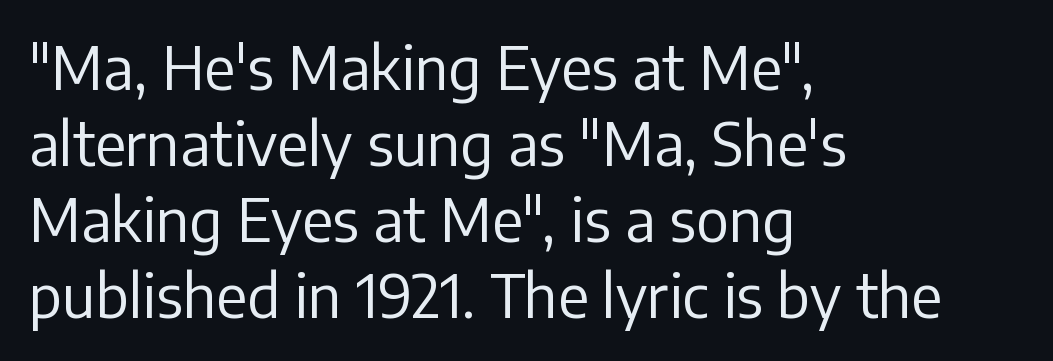
Q: Is the text bold? A: No.
Q: Is the text italic (slanted)? A: No, it is upright.
Q: Is the typeface a serif or a sans-serif typeface? A: Sans-serif.
Q: Is the text underlined? A: No.
Q: How is the paragraph aligned? A: Left-aligned.
Q: Is the spacing between letters normal or unusually wide? A: Normal.
Q: Is the spacing between lines tight, normal or loose? A: Normal.
Q: Width (condensed, normal, or wide)? A: Normal.
Q: Stroke contrast? A: Low.
Q: x-height? A: Medium.
Q: Monospaced? A: No.
